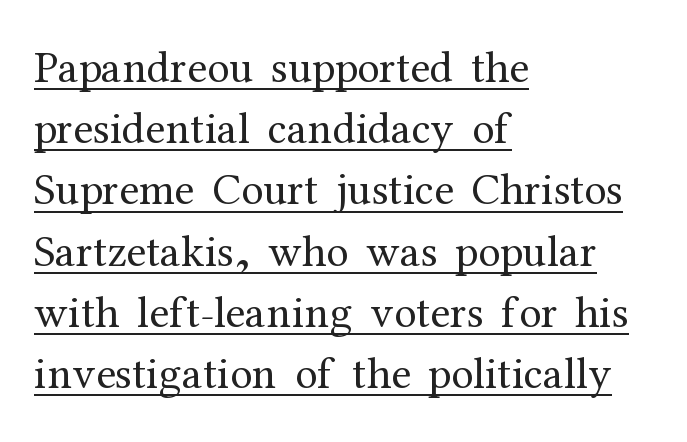
Q: Is the text bold? A: No.
Q: Is the text italic (slanted)? A: No, it is upright.
Q: Is the typeface a serif or a sans-serif typeface? A: Serif.
Q: Is the text underlined? A: Yes.
Q: How is the paragraph aligned? A: Left-aligned.
Q: Is the spacing between letters normal or unusually wide? A: Normal.
Q: Is the spacing between lines tight, normal or loose? A: Normal.
Q: Width (condensed, normal, or wide)? A: Normal.
Q: Stroke contrast? A: Medium.
Q: x-height? A: Medium.
Q: Monospaced? A: No.
